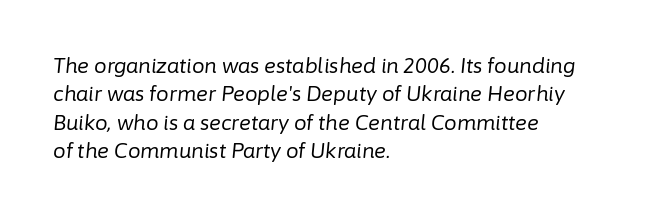
{"italic": "yes", "lean": "right", "slant_degrees": 6, "bold": "no", "underline": "no", "align": "left", "line_spacing": "normal", "line_spacing_ratio": 1.42, "letter_spacing": "normal", "letter_spacing_em": 0.0, "glyph_px": 20}
